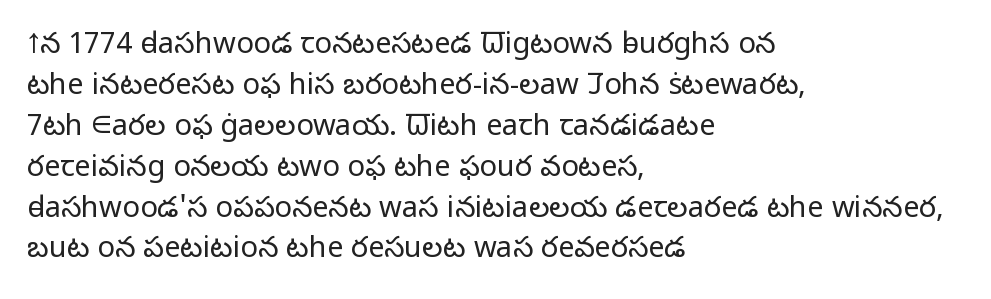
Q: Is the text bold? A: No.
Q: Is the text italic (slanted)? A: No, it is upright.
Q: Is the typeface a serif or a sans-serif typeface? A: Sans-serif.
Q: Is the text underlined? A: No.
Q: How is the paragraph aligned? A: Left-aligned.
Q: Is the spacing between letters normal or unusually wide? A: Normal.
Q: Is the spacing between lines tight, normal or loose? A: Normal.
Q: Width (condensed, normal, or wide)? A: Normal.
Q: Stroke contrast? A: Low.
Q: x-height? A: Medium.
Q: Monospaced? A: No.
